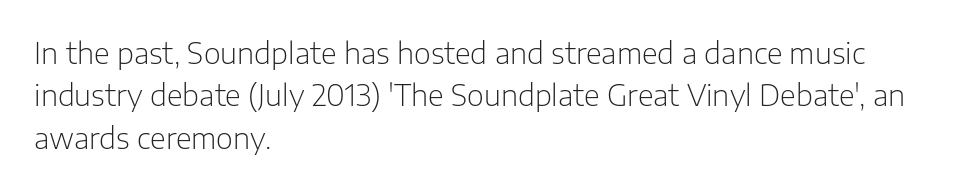
Q: Is the text bold? A: No.
Q: Is the text italic (slanted)? A: No, it is upright.
Q: Is the typeface a serif or a sans-serif typeface? A: Sans-serif.
Q: Is the text underlined? A: No.
Q: How is the paragraph aligned? A: Left-aligned.
Q: Is the spacing between letters normal or unusually wide? A: Normal.
Q: Is the spacing between lines tight, normal or loose? A: Normal.
Q: Width (condensed, normal, or wide)? A: Normal.
Q: Stroke contrast? A: Low.
Q: x-height? A: Medium.
Q: Monospaced? A: No.
